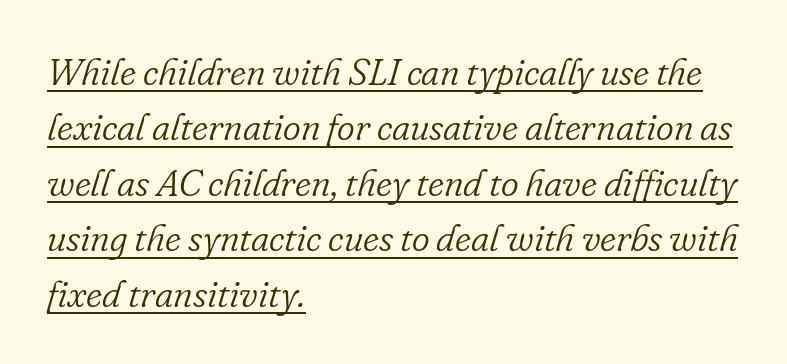
{"serif": "yes", "italic": "yes", "lean": "right", "slant_degrees": 16, "bold": "no", "weight": "light", "width": "normal", "stroke_contrast": "low", "x_height": "small", "monospaced": "no", "underline": "yes", "align": "left", "line_spacing": "normal", "line_spacing_ratio": 1.46, "letter_spacing": "normal", "letter_spacing_em": 0.0, "glyph_px": 38}
